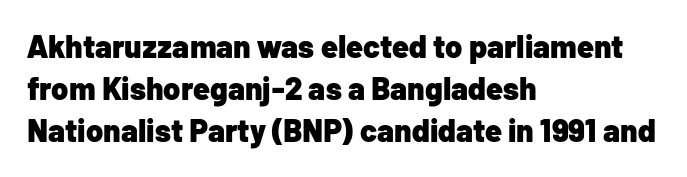
The image shows 31 px heavy sans-serif type, upright; set left-aligned, normal line spacing (1.36x), normal letter spacing, not underlined; low stroke contrast and a medium x-height.
